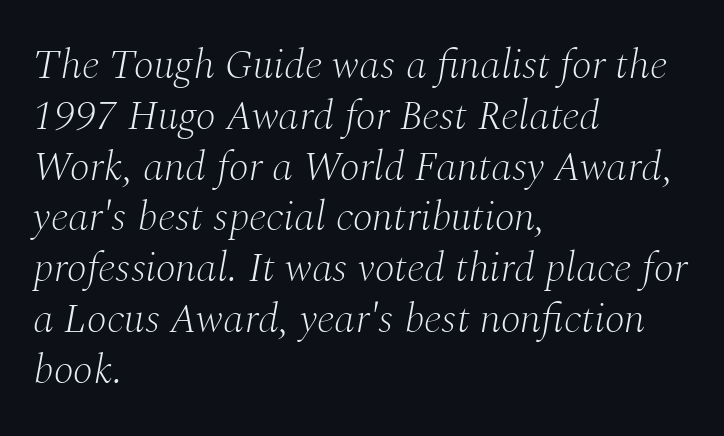
The image shows 42 px light serif type, italic (leaning right); set left-aligned, line spacing 1.21x, normal letter spacing, not underlined; medium stroke contrast and a medium x-height.
